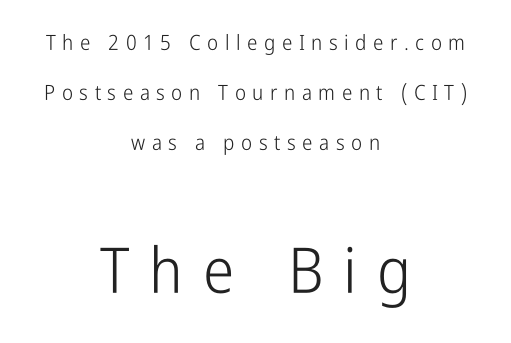
{"serif": "no", "italic": "no", "bold": "no", "weight": "light", "width": "condensed", "stroke_contrast": "low", "x_height": "medium", "monospaced": "no", "underline": "no", "align": "center", "line_spacing": "loose", "line_spacing_ratio": 2.37, "letter_spacing": "wide", "letter_spacing_em": 0.31, "larger_block": "second", "size_ratio": 3.0, "glyph_px": 63}
